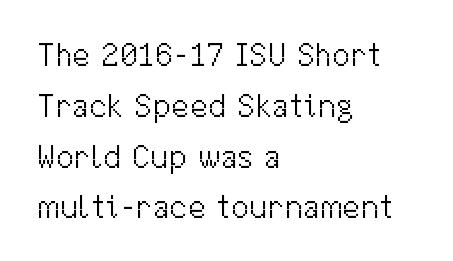
Q: Is the text bold? A: No.
Q: Is the text italic (slanted)? A: No, it is upright.
Q: Is the typeface a serif or a sans-serif typeface? A: Sans-serif.
Q: Is the text underlined? A: No.
Q: How is the paragraph aligned? A: Left-aligned.
Q: Is the spacing between letters normal or unusually wide? A: Normal.
Q: Is the spacing between lines tight, normal or loose? A: Normal.
Q: Width (condensed, normal, or wide)? A: Normal.
Q: Stroke contrast? A: Medium.
Q: x-height? A: Medium.
Q: Monospaced? A: No.
